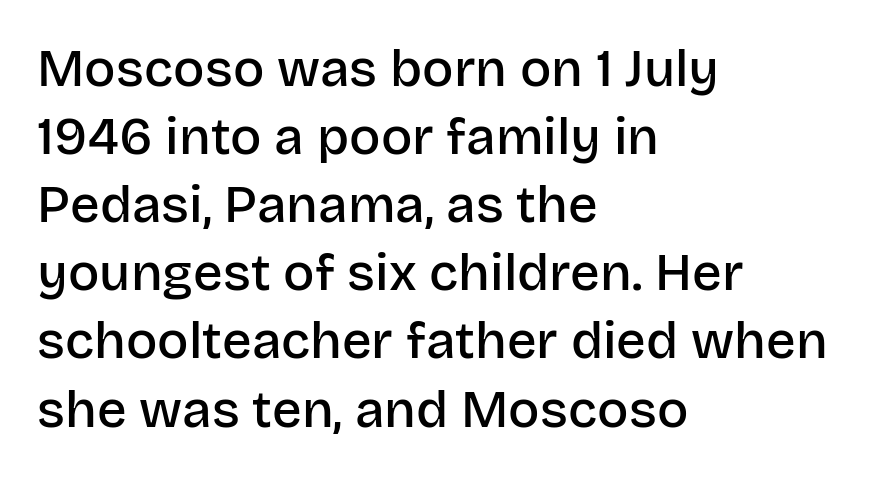
Q: Is the text bold? A: Semi-bold.
Q: Is the text italic (slanted)? A: No, it is upright.
Q: Is the typeface a serif or a sans-serif typeface? A: Sans-serif.
Q: Is the text underlined? A: No.
Q: How is the paragraph aligned? A: Left-aligned.
Q: Is the spacing between letters normal or unusually wide? A: Normal.
Q: Is the spacing between lines tight, normal or loose? A: Normal.
Q: Width (condensed, normal, or wide)? A: Normal.
Q: Stroke contrast? A: Low.
Q: x-height? A: Large.
Q: Monospaced? A: No.
